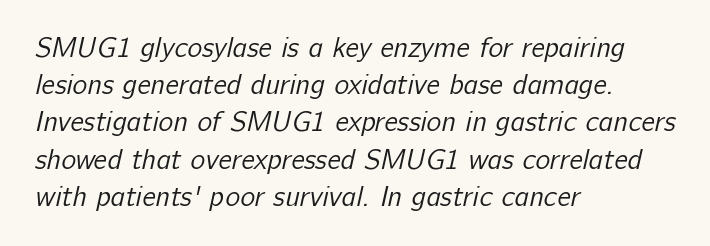
The image shows 28 px regular-weight sans-serif type; set left-aligned, normal line spacing (1.33x), normal letter spacing, not underlined; low stroke contrast and a medium x-height.
